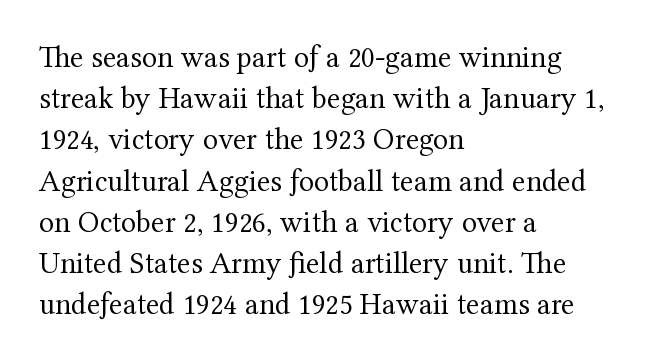
{"serif": "yes", "italic": "no", "bold": "no", "weight": "regular", "width": "normal", "stroke_contrast": "medium", "x_height": "medium", "monospaced": "no", "underline": "no", "align": "left", "line_spacing": "normal", "line_spacing_ratio": 1.33, "letter_spacing": "normal", "letter_spacing_em": 0.0, "glyph_px": 31}
